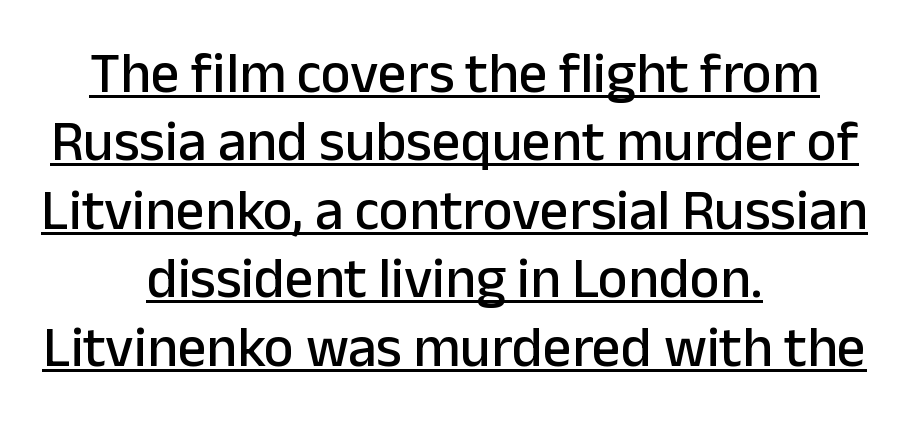
{"serif": "no", "italic": "no", "width": "normal", "stroke_contrast": "low", "x_height": "medium", "monospaced": "no", "underline": "yes", "align": "center", "line_spacing_ratio": 1.2, "letter_spacing": "normal", "letter_spacing_em": 0.0, "glyph_px": 57}
